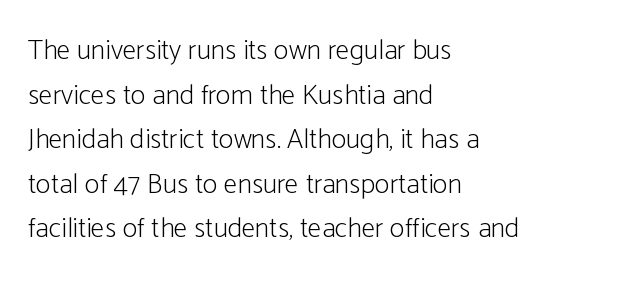
{"serif": "no", "italic": "no", "bold": "no", "weight": "light", "width": "condensed", "stroke_contrast": "low", "x_height": "medium", "monospaced": "no", "underline": "no", "align": "left", "line_spacing": "normal", "line_spacing_ratio": 1.59, "letter_spacing": "normal", "letter_spacing_em": 0.0, "glyph_px": 28}
